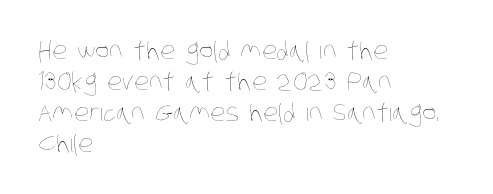
The image shows 24 px text type; set left-aligned, normal line spacing (1.29x), normal letter spacing, not underlined.
